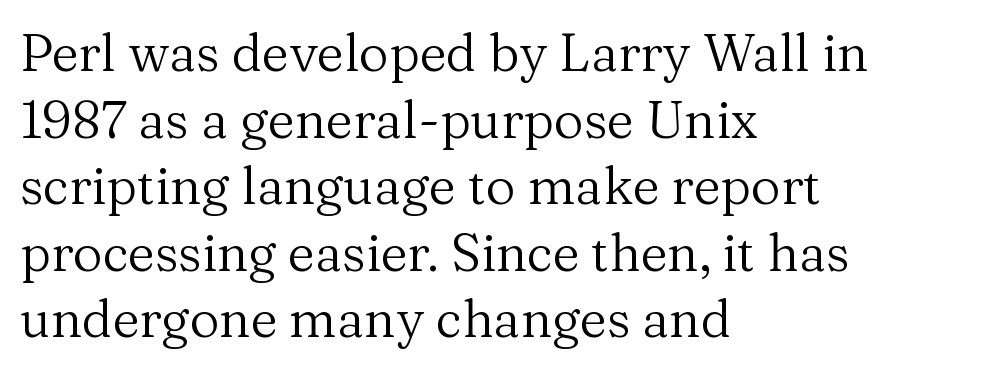
These lines are composed in type with serifs. Vertical spacing — default. No word sits above an underline. Standard letterfit; no display-style spreading of the glyphs.
